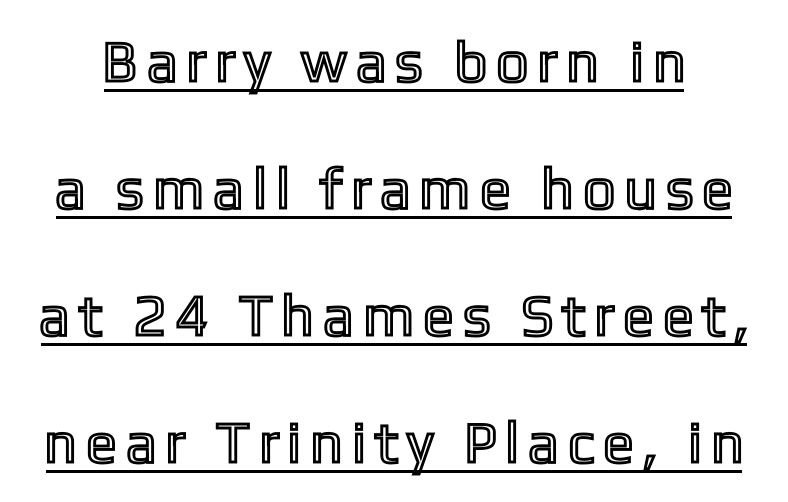
{"italic": "no", "width": "condensed", "x_height": "medium", "monospaced": "no", "underline": "yes", "line_spacing": "loose", "line_spacing_ratio": 2.19, "letter_spacing": "wide", "letter_spacing_em": 0.22, "glyph_px": 58}
